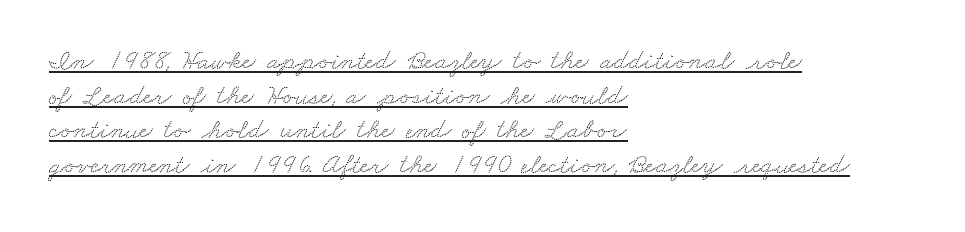
The image shows 28 px wide type; set left-aligned, line spacing 1.24x, normal letter spacing, underlined; low stroke contrast and a small x-height.
